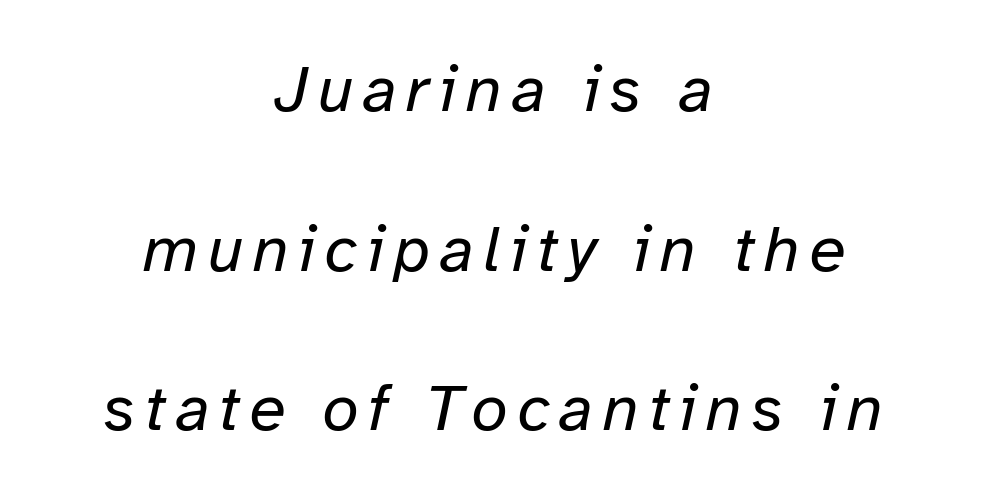
Q: Is the text bold? A: No.
Q: Is the text italic (slanted)? A: Yes, it leans right by about 12 degrees.
Q: Is the text underlined? A: No.
Q: How is the paragraph aligned? A: Centered.
Q: Is the spacing between lines tight, normal or loose? A: Loose.
Q: Width (condensed, normal, or wide)? A: Normal.
Q: Stroke contrast? A: Low.
Q: x-height? A: Medium.
Q: Monospaced? A: No.
